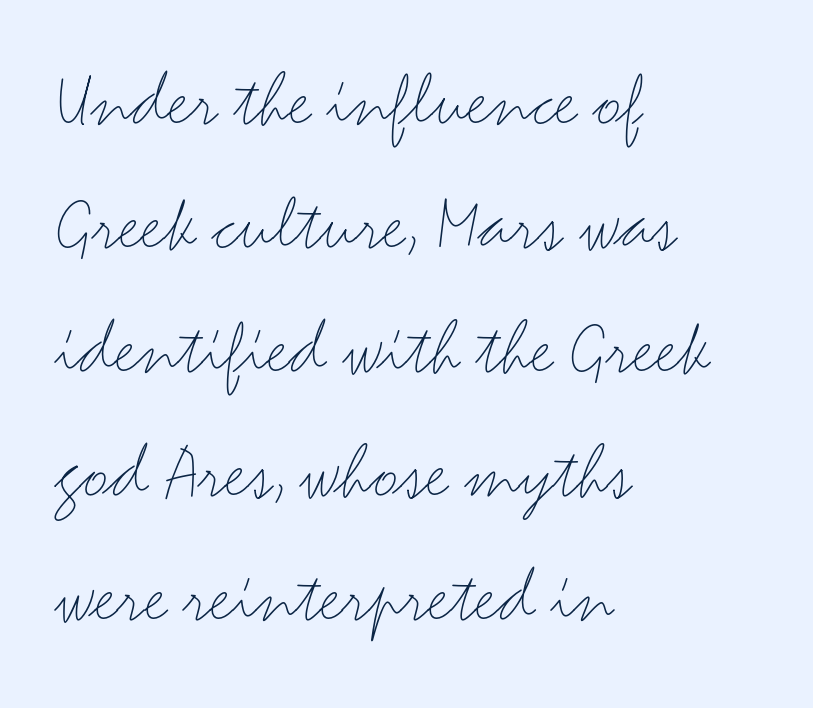
Underlining? Definitely not there. Tracking here is standard; glyphs follow each other at the usual distance. Each letter's strokes conclude bluntly, with no projecting serifs. The paragraph shown leans on its left margin.
